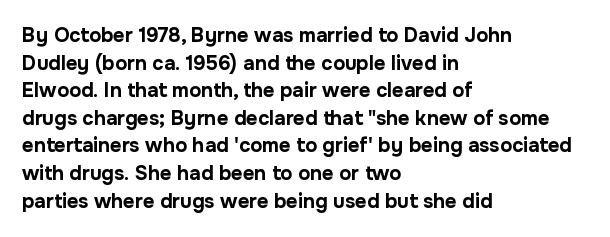
The image shows 20 px bold type, upright; set left-aligned, normal line spacing (1.38x), normal letter spacing, not underlined.
